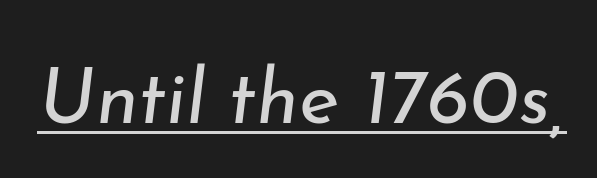
Q: Is the text bold? A: No.
Q: Is the text italic (slanted)? A: Yes, it leans right by about 7 degrees.
Q: Is the text underlined? A: Yes.
Q: Is the spacing between letters normal or unusually wide? A: Normal.
Q: Width (condensed, normal, or wide)? A: Normal.
Q: Stroke contrast? A: Low.
Q: x-height? A: Small.
Q: Monospaced? A: No.
